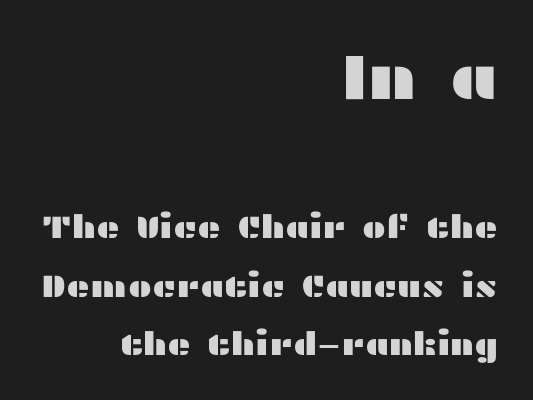
The image shows 65 px wide sans-serif type, upright; set right-aligned, line spacing 1.83x, normal letter spacing, not underlined; the first (top) block is 2.03x larger; medium stroke contrast and a medium x-height.
